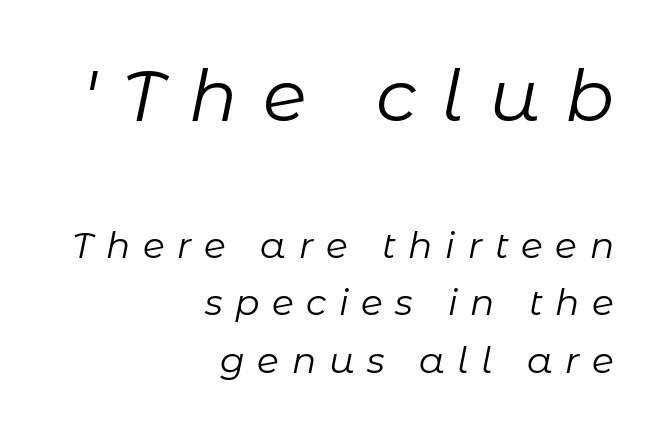
The image shows 72 px regular-weight type, italic (leaning right); set right-aligned, normal line spacing (1.59x), unusually wide letter spacing (+0.35 em), not underlined; the first (top) block is 2.0x larger; low stroke contrast and a medium x-height.
